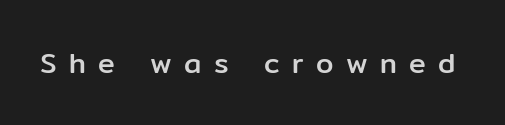
{"serif": "no", "italic": "no", "width": "normal", "stroke_contrast": "low", "x_height": "medium", "monospaced": "no", "underline": "no", "letter_spacing": "wide", "letter_spacing_em": 0.44, "glyph_px": 28}
